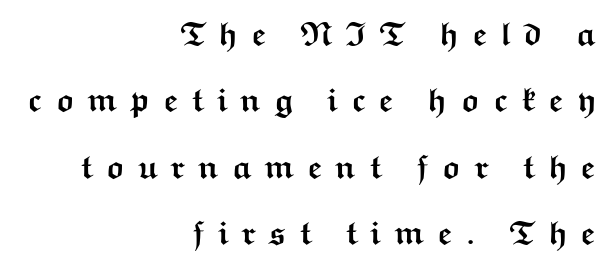
Q: Is the text bold? A: Yes.
Q: Is the text italic (slanted)? A: No, it is upright.
Q: Is the typeface a serif or a sans-serif typeface? A: Sans-serif.
Q: Is the text underlined? A: No.
Q: How is the paragraph aligned? A: Right-aligned.
Q: Is the spacing between letters normal or unusually wide? A: Unusually wide.
Q: Is the spacing between lines tight, normal or loose? A: Loose.
Q: Width (condensed, normal, or wide)? A: Wide.
Q: Stroke contrast? A: Medium.
Q: x-height? A: Medium.
Q: Monospaced? A: No.
